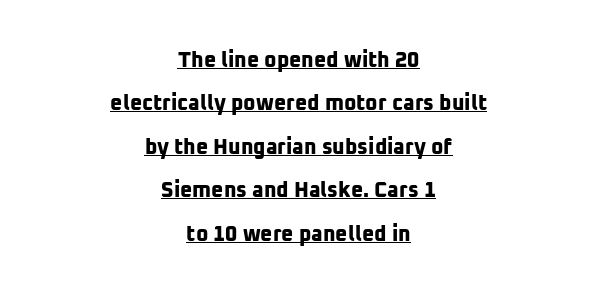
{"bold": "yes", "underline": "yes", "align": "center", "line_spacing": "loose", "line_spacing_ratio": 2.07, "letter_spacing": "normal", "letter_spacing_em": 0.0, "glyph_px": 21}
